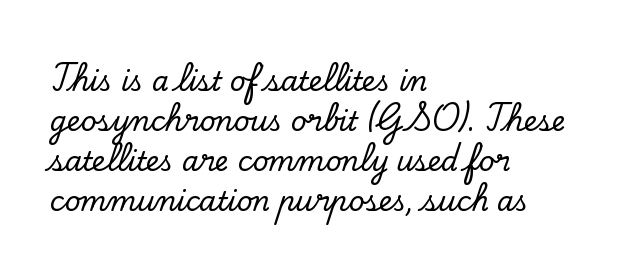
The image shows 27 px text type; set left-aligned, normal line spacing (1.48x), normal letter spacing, not underlined.
